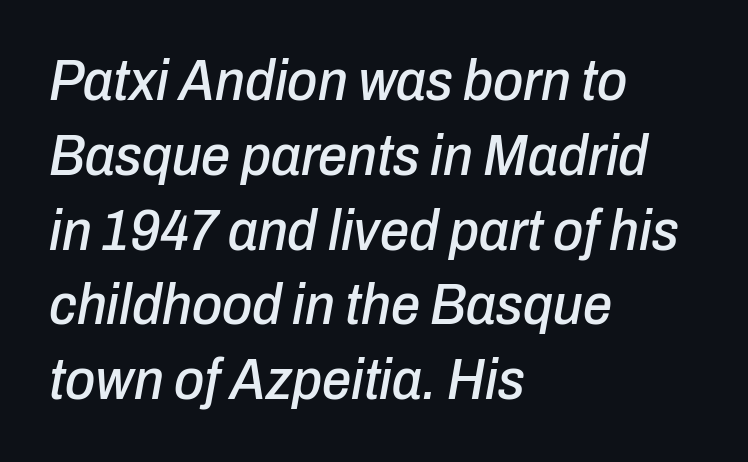
Q: Is the text italic (slanted)? A: Yes, it leans right by about 10 degrees.
Q: Is the text underlined? A: No.
Q: How is the paragraph aligned? A: Left-aligned.
Q: Is the spacing between letters normal or unusually wide? A: Normal.
Q: Is the spacing between lines tight, normal or loose? A: Normal.
Q: Width (condensed, normal, or wide)? A: Condensed.
Q: Stroke contrast? A: Low.
Q: x-height? A: Medium.
Q: Monospaced? A: No.
